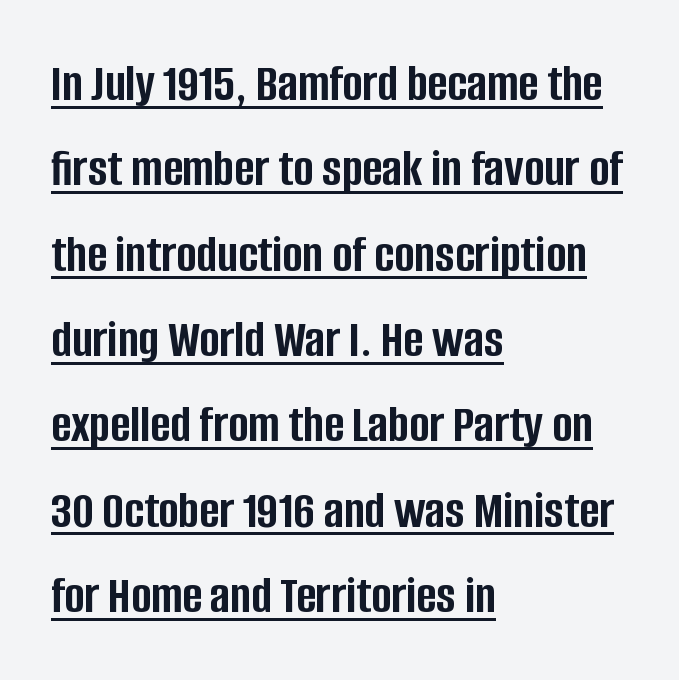
The image shows 54 px semibold, condensed sans-serif type, upright; set left-aligned, normal line spacing (1.58x), normal letter spacing, underlined; low stroke contrast and a large x-height.
